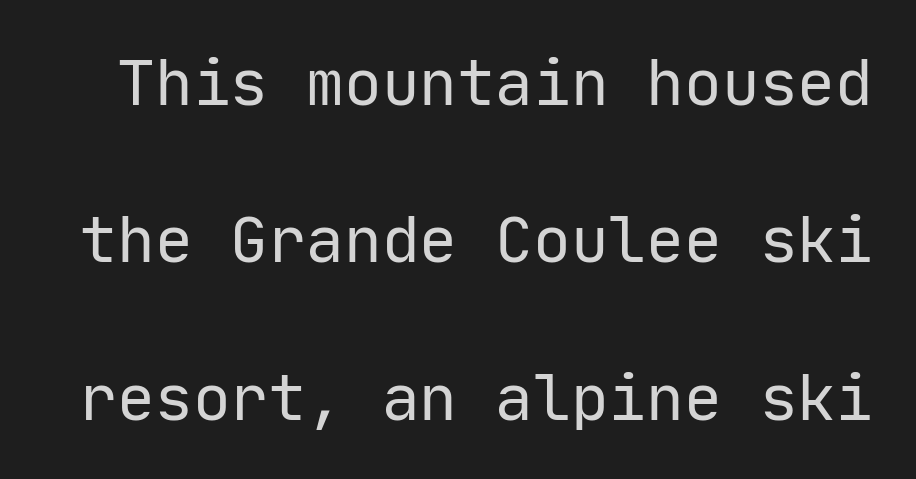
Stems and bowls with no extra thickness — not bold. The line texture is even and compact thanks to regular tracking. Every stem runs plumb, perpendicular to the baseline. Here the designer chose a console-style face with uniform glyph widths. Just letters on the line, the space beneath them empty. How would I describe the line gaps? Wide and relaxed.
